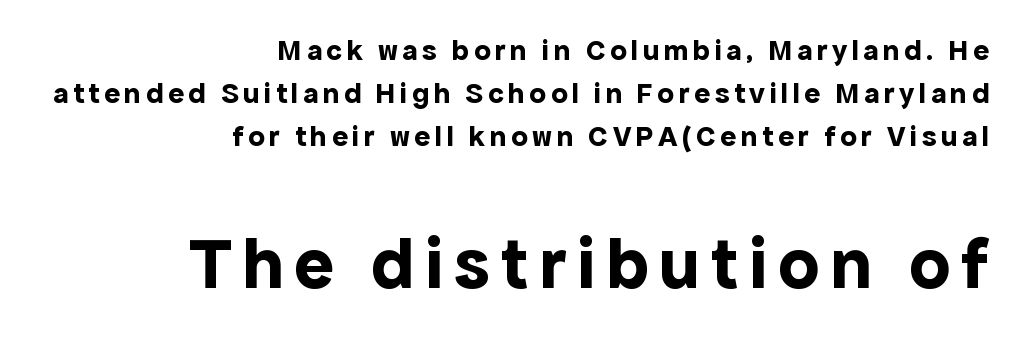
The image shows 74 px bold sans-serif type, upright; set right-aligned, normal line spacing (1.43x), not underlined; the second (bottom) block is 2.47x larger; a medium x-height.
